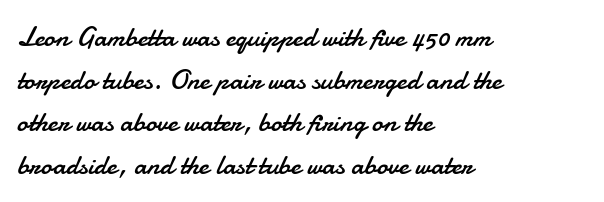
The image shows 28 px regular-weight sans-serif type; set left-aligned, normal line spacing (1.52x), normal letter spacing, not underlined; low stroke contrast and a small x-height.
